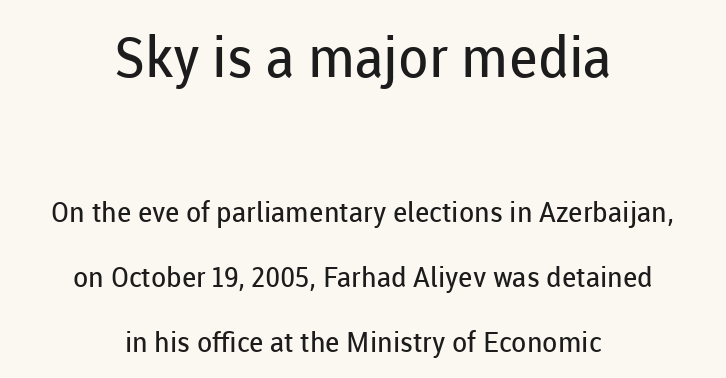
Q: Is the text bold? A: No.
Q: Is the text italic (slanted)? A: No, it is upright.
Q: Is the typeface a serif or a sans-serif typeface? A: Sans-serif.
Q: Is the text underlined? A: No.
Q: How is the paragraph aligned? A: Centered.
Q: Is the spacing between letters normal or unusually wide? A: Normal.
Q: Is the spacing between lines tight, normal or loose? A: Loose.
Q: Which block of text is set in a larger size, the first (top) or the second (bottom)? A: The first (top) one.
Q: Width (condensed, normal, or wide)? A: Normal.
Q: Stroke contrast? A: Low.
Q: x-height? A: Medium.
Q: Monospaced? A: No.
